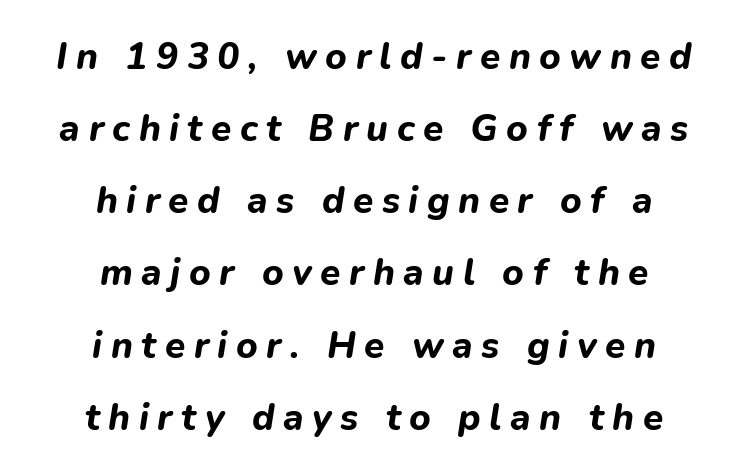
Casual observation: everything's sitting right in the middle. Character widths vary here, with narrow letters taking less room than wide ones. You could only call the tracking loose — the letters float apart. This rendering features lettering with no underline.
